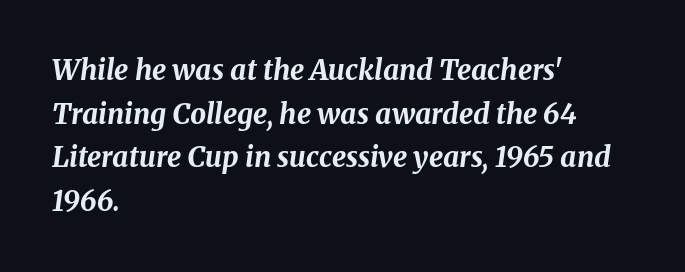
The image shows 28 px bold type, italic (leaning right); set left-aligned, normal line spacing (1.56x), normal letter spacing, not underlined; medium stroke contrast and a medium x-height.
